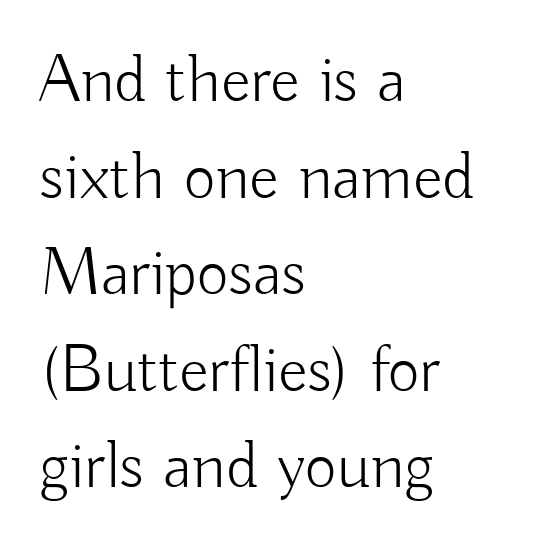
Q: Is the text bold? A: No.
Q: Is the text italic (slanted)? A: No, it is upright.
Q: Is the typeface a serif or a sans-serif typeface? A: Sans-serif.
Q: Is the text underlined? A: No.
Q: How is the paragraph aligned? A: Left-aligned.
Q: Is the spacing between letters normal or unusually wide? A: Normal.
Q: Is the spacing between lines tight, normal or loose? A: Normal.
Q: Width (condensed, normal, or wide)? A: Normal.
Q: Stroke contrast? A: Low.
Q: x-height? A: Small.
Q: Monospaced? A: No.
